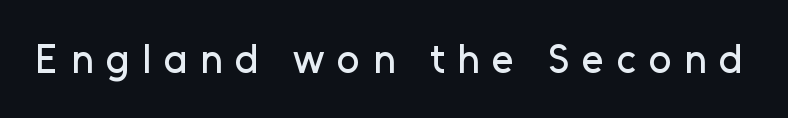
The image shows 40 px sans-serif type, upright; set unusually wide letter spacing (+0.31 em), not underlined; low stroke contrast and a medium x-height.
